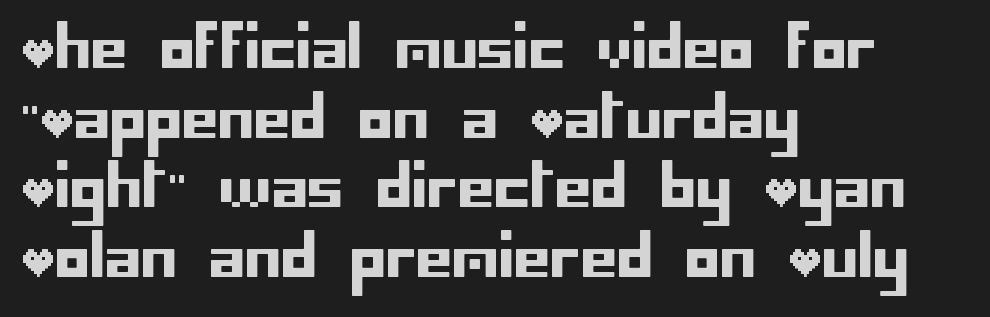
Q: Is the text italic (slanted)? A: No, it is upright.
Q: Is the typeface a serif or a sans-serif typeface? A: Sans-serif.
Q: Is the text underlined? A: No.
Q: How is the paragraph aligned? A: Left-aligned.
Q: Is the spacing between letters normal or unusually wide? A: Normal.
Q: Width (condensed, normal, or wide)? A: Normal.
Q: Stroke contrast? A: Low.
Q: x-height? A: Large.
